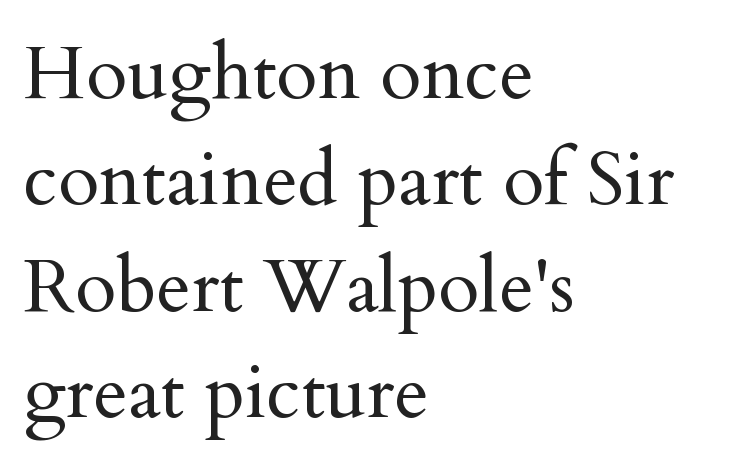
The image shows 75 px regular-weight serif type, upright; set left-aligned, normal line spacing (1.42x), normal letter spacing, not underlined; medium stroke contrast and a small x-height.
